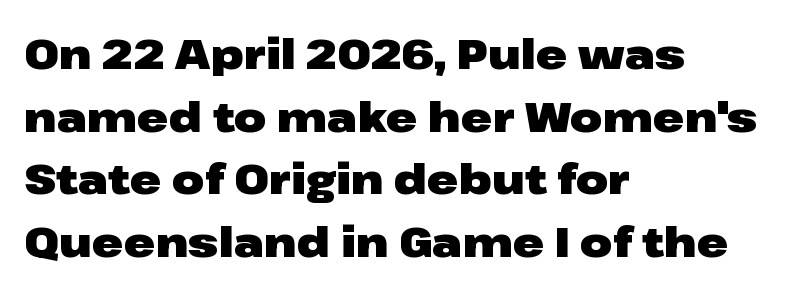
Posture: vertical. This rendering employs a face without finishing strokes, i.e., a sans-serif. These lines stack with their left ends in a neat column. The specimen omits any rule beneath the text block's lines.
